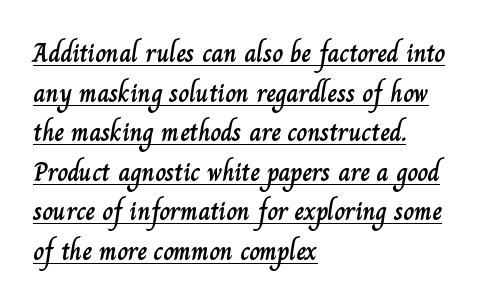
{"underline": "yes", "align": "left", "line_spacing": "normal", "line_spacing_ratio": 1.52, "letter_spacing": "normal", "letter_spacing_em": 0.0, "glyph_px": 26}
